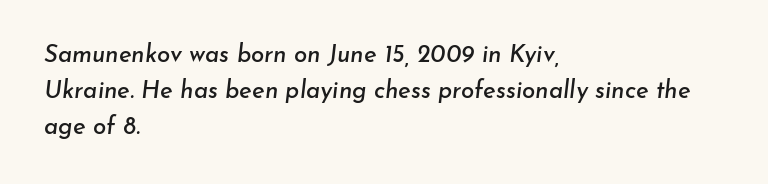
{"italic": "yes", "lean": "right", "slant_degrees": 7, "underline": "no", "align": "left", "line_spacing": "normal", "line_spacing_ratio": 1.49, "letter_spacing": "normal", "letter_spacing_em": 0.0, "glyph_px": 24}
